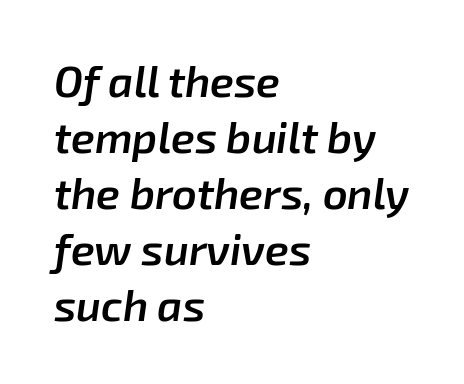
Q: Is the text bold? A: Semi-bold.
Q: Is the text italic (slanted)? A: Yes, it leans right by about 8 degrees.
Q: Is the text underlined? A: No.
Q: How is the paragraph aligned? A: Left-aligned.
Q: Is the spacing between letters normal or unusually wide? A: Normal.
Q: Is the spacing between lines tight, normal or loose? A: Normal.
Q: Width (condensed, normal, or wide)? A: Normal.
Q: Stroke contrast? A: Low.
Q: x-height? A: Medium.
Q: Monospaced? A: No.
